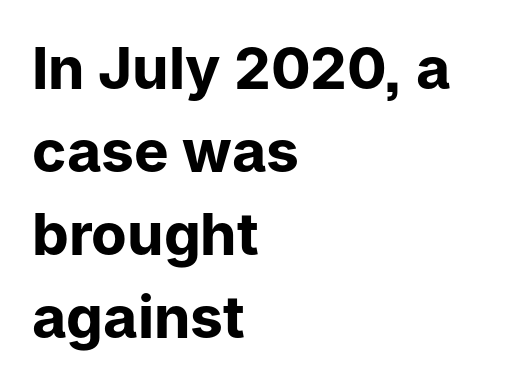
Q: Is the text bold? A: Yes.
Q: Is the text italic (slanted)? A: No, it is upright.
Q: Is the typeface a serif or a sans-serif typeface? A: Sans-serif.
Q: Is the text underlined? A: No.
Q: How is the paragraph aligned? A: Left-aligned.
Q: Is the spacing between letters normal or unusually wide? A: Normal.
Q: Is the spacing between lines tight, normal or loose? A: Normal.
Q: Width (condensed, normal, or wide)? A: Normal.
Q: Stroke contrast? A: Low.
Q: x-height? A: Medium.
Q: Monospaced? A: No.
